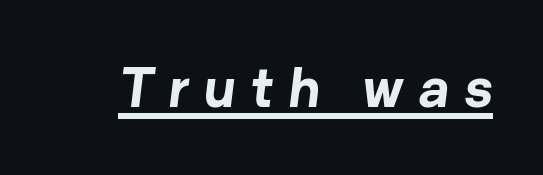
The strokes are fattened all the way to bold. Typographically, this falls in the sans-serif category. Looks like regular typesetting: each glyph gets only the width it needs. Words appear elongated and porous because spacing is wide. A continuous stroke trails under the words, as in a hyperlink.
